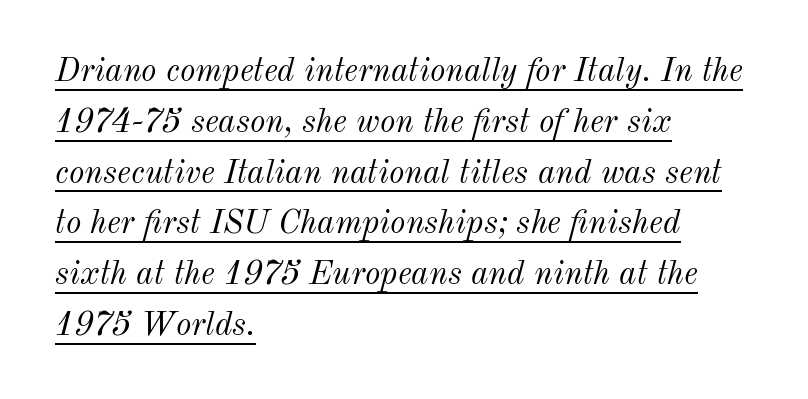
Q: Is the text bold? A: No.
Q: Is the text italic (slanted)? A: Yes, it leans right by about 12 degrees.
Q: Is the text underlined? A: Yes.
Q: How is the paragraph aligned? A: Left-aligned.
Q: Is the spacing between letters normal or unusually wide? A: Normal.
Q: Is the spacing between lines tight, normal or loose? A: Normal.
Q: Width (condensed, normal, or wide)? A: Normal.
Q: Stroke contrast? A: Medium.
Q: x-height? A: Small.
Q: Monospaced? A: No.
